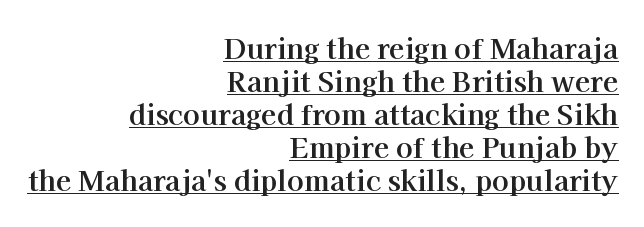
The image shows 28 px bold serif type, upright; set right-aligned, line spacing 1.18x, normal letter spacing, underlined; high stroke contrast and a medium x-height.
